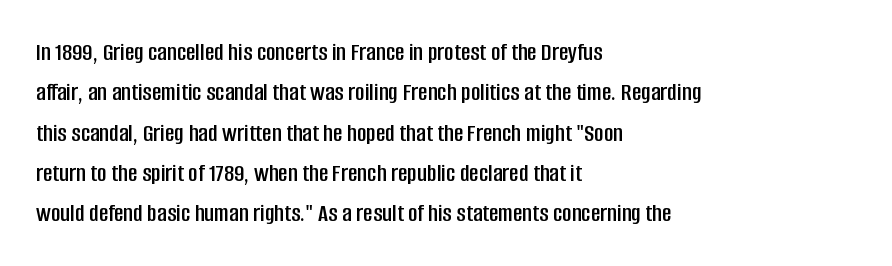
The image shows 26 px text type, upright; set left-aligned, normal line spacing (1.55x), normal letter spacing, not underlined.
